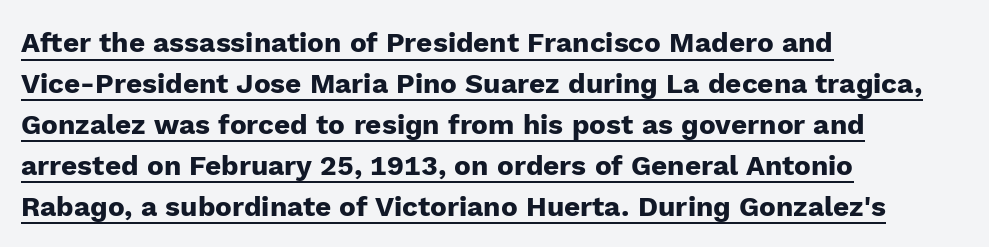
Q: Is the text bold? A: Yes.
Q: Is the text italic (slanted)? A: No, it is upright.
Q: Is the typeface a serif or a sans-serif typeface? A: Sans-serif.
Q: Is the text underlined? A: Yes.
Q: How is the paragraph aligned? A: Left-aligned.
Q: Is the spacing between letters normal or unusually wide? A: Normal.
Q: Is the spacing between lines tight, normal or loose? A: Normal.
Q: Width (condensed, normal, or wide)? A: Normal.
Q: Stroke contrast? A: Low.
Q: x-height? A: Medium.
Q: Monospaced? A: No.
